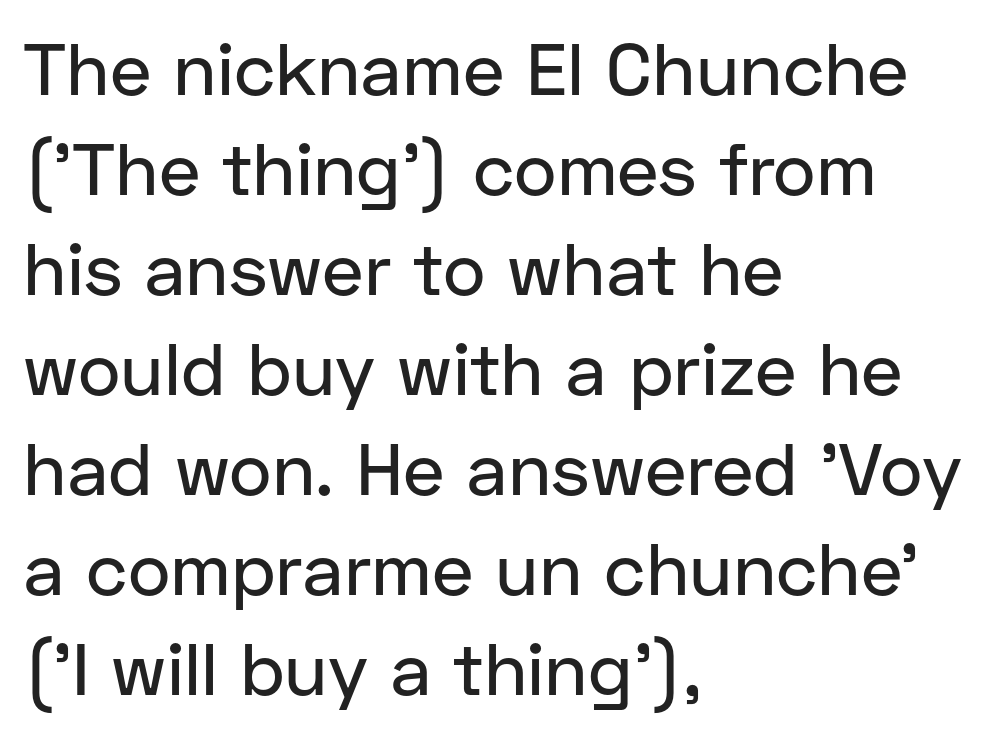
{"serif": "no", "italic": "no", "width": "normal", "stroke_contrast": "low", "x_height": "medium", "monospaced": "no", "underline": "no", "align": "left", "line_spacing": "normal", "line_spacing_ratio": 1.37, "letter_spacing": "normal", "letter_spacing_em": 0.0, "glyph_px": 73}
